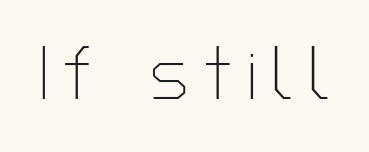
Q: Is the text bold? A: No.
Q: Is the text italic (slanted)? A: No, it is upright.
Q: Is the typeface a serif or a sans-serif typeface? A: Sans-serif.
Q: Is the text underlined? A: No.
Q: Width (condensed, normal, or wide)? A: Normal.
Q: Stroke contrast? A: Low.
Q: x-height? A: Medium.
Q: Monospaced? A: No.
